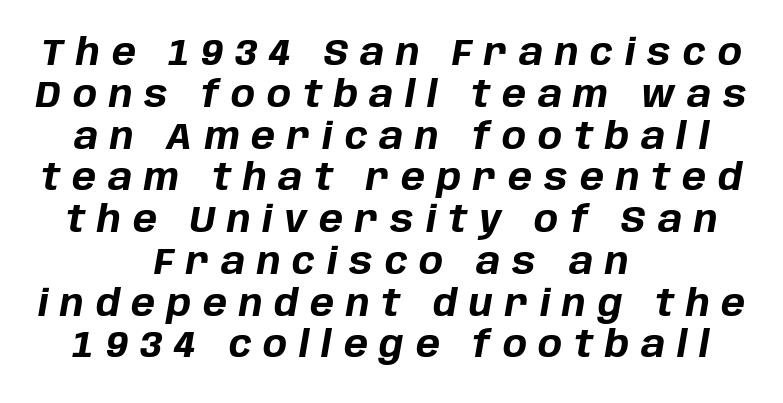
{"italic": "yes", "lean": "right", "slant_degrees": 10, "bold": "yes", "weight": "bold", "width": "normal", "stroke_contrast": "low", "x_height": "large", "monospaced": "no", "underline": "no", "align": "center", "line_spacing_ratio": 1.16, "letter_spacing": "wide", "letter_spacing_em": 0.33, "glyph_px": 36}
